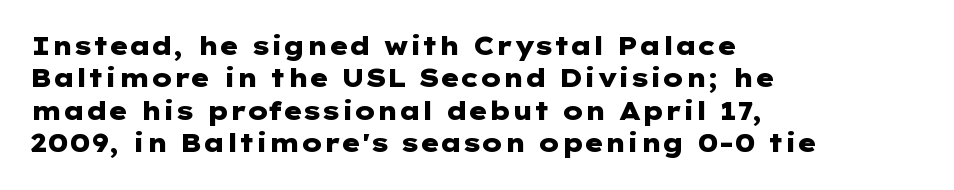
Q: Is the text bold? A: Yes.
Q: Is the text italic (slanted)? A: No, it is upright.
Q: Is the text underlined? A: No.
Q: How is the paragraph aligned? A: Left-aligned.
Q: Is the spacing between letters normal or unusually wide? A: Normal.
Q: Is the spacing between lines tight, normal or loose? A: Normal.
